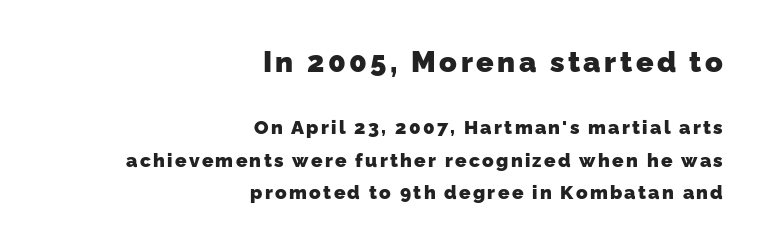
{"serif": "no", "bold": "yes", "weight": "heavy", "width": "normal", "stroke_contrast": "low", "x_height": "medium", "monospaced": "no", "underline": "no", "align": "right", "line_spacing": "normal", "line_spacing_ratio": 1.7, "larger_block": "first", "size_ratio": 1.53, "glyph_px": 29}
